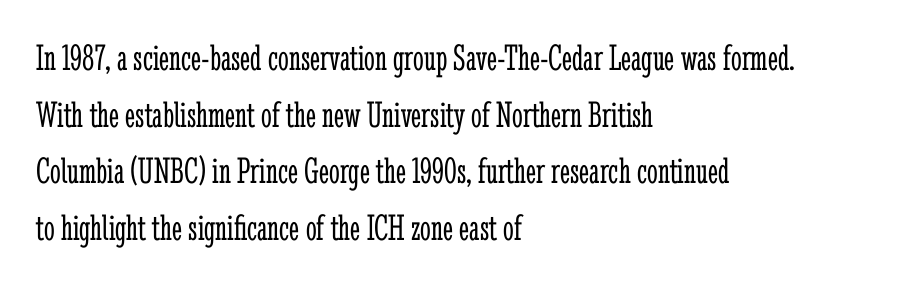
Q: Is the text bold? A: No.
Q: Is the text italic (slanted)? A: No, it is upright.
Q: Is the typeface a serif or a sans-serif typeface? A: Serif.
Q: Is the text underlined? A: No.
Q: How is the paragraph aligned? A: Left-aligned.
Q: Is the spacing between letters normal or unusually wide? A: Normal.
Q: Is the spacing between lines tight, normal or loose? A: Normal.
Q: Width (condensed, normal, or wide)? A: Condensed.
Q: Stroke contrast? A: Low.
Q: x-height? A: Medium.
Q: Monospaced? A: No.
